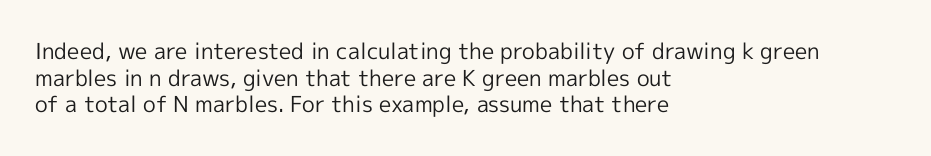
The image shows 22 px text type, upright; set left-aligned, line spacing 1.21x, normal letter spacing, not underlined.
